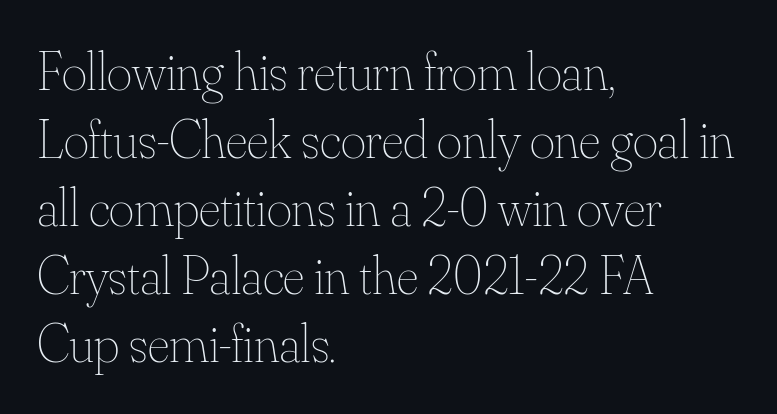
Q: Is the text bold? A: No.
Q: Is the text italic (slanted)? A: No, it is upright.
Q: Is the text underlined? A: No.
Q: How is the paragraph aligned? A: Left-aligned.
Q: Is the spacing between letters normal or unusually wide? A: Normal.
Q: Is the spacing between lines tight, normal or loose? A: Normal.
Q: Width (condensed, normal, or wide)? A: Normal.
Q: Stroke contrast? A: Medium.
Q: x-height? A: Small.
Q: Monospaced? A: No.
